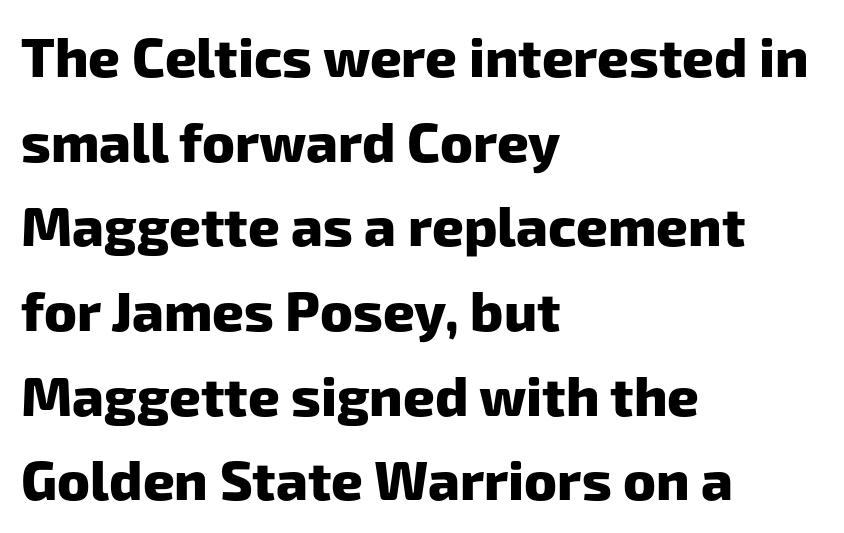
The area under the type is left untouched. Is the block centered? No — it sits flush against the left margin. Is the letter spacing exaggerated? No — it looks like the ordinary default. Notice how thick the strokes are: this is what a full bold looks like. The letters advance in unequal steps, a hallmark of proportional type. Observe the absence of serifs on each vertical stroke in this sample.
